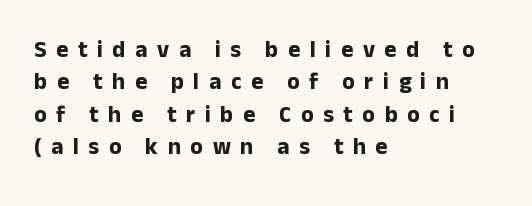
The image shows 23 px bold type, upright; set left-aligned, normal line spacing (1.41x), unusually wide letter spacing (+0.42 em), not underlined.
